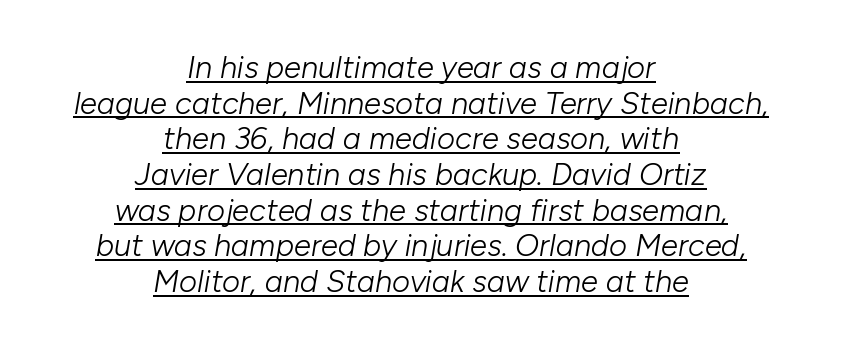
The image shows 31 px light type, italic (leaning right); set centered, tight line spacing (1.15x), normal letter spacing, underlined; low stroke contrast and a medium x-height.
